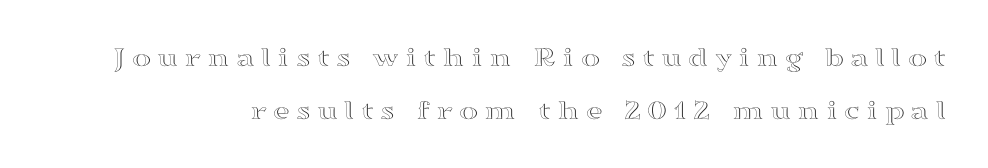
Descender tails drop into unmarked territory. Proportional: the letters do not fall into vertical columns. This sample uses an upright cut, with every glyph sitting square on the baseline. Does extra space separate the letters? Yes, quite a lot of it.
